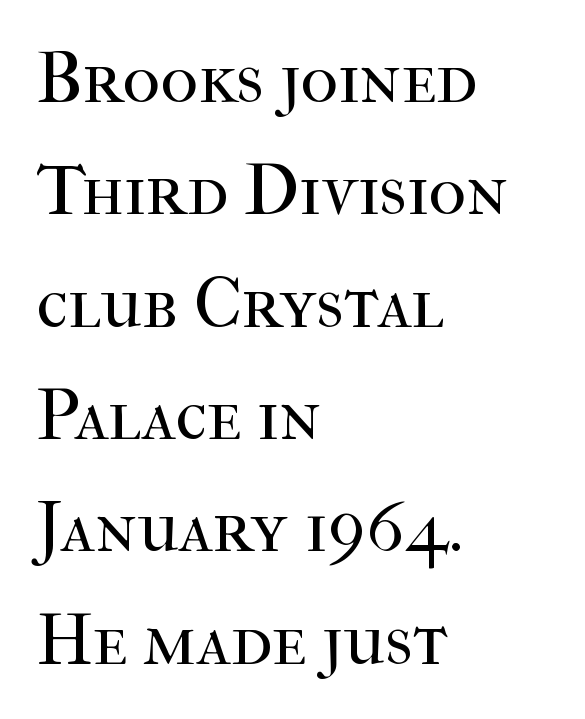
Decoration check: the copy has no underline. Posture: vertical. The vertical gap from one line to the next is medium. Looks like regular typesetting: each glyph gets only the width it needs. The letters sit at their default tracking, neither squeezed nor spread. This rendering employs a face with finishing strokes, i.e., a serif.
